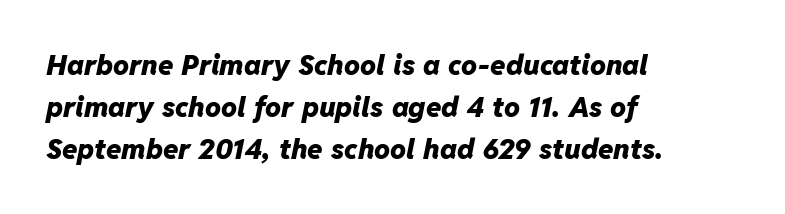
The image shows 28 px heavy type, italic (leaning right); set left-aligned, normal line spacing (1.5x), normal letter spacing, not underlined; low stroke contrast and a medium x-height.
